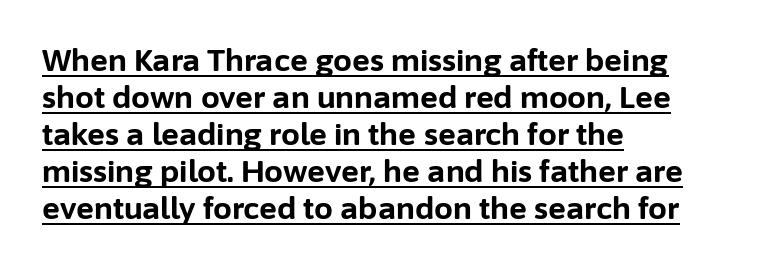
{"serif": "no", "italic": "no", "bold": "yes", "weight": "bold", "width": "normal", "stroke_contrast": "low", "x_height": "medium", "monospaced": "no", "underline": "yes", "align": "left", "line_spacing_ratio": 1.23, "letter_spacing": "normal", "letter_spacing_em": 0.0, "glyph_px": 30}
